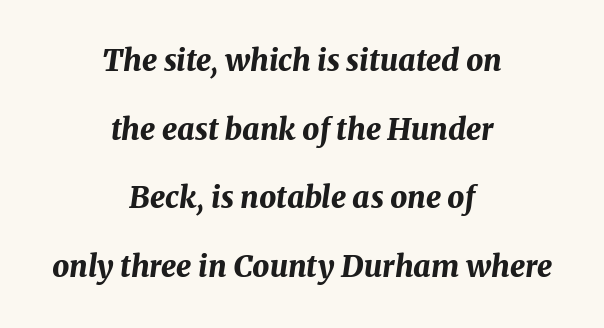
Q: Is the text bold? A: Yes.
Q: Is the text italic (slanted)? A: Yes, it leans right by about 8 degrees.
Q: Is the text underlined? A: No.
Q: How is the paragraph aligned? A: Centered.
Q: Is the spacing between letters normal or unusually wide? A: Normal.
Q: Is the spacing between lines tight, normal or loose? A: Loose.
Q: Width (condensed, normal, or wide)? A: Normal.
Q: Stroke contrast? A: Medium.
Q: x-height? A: Medium.
Q: Monospaced? A: No.
